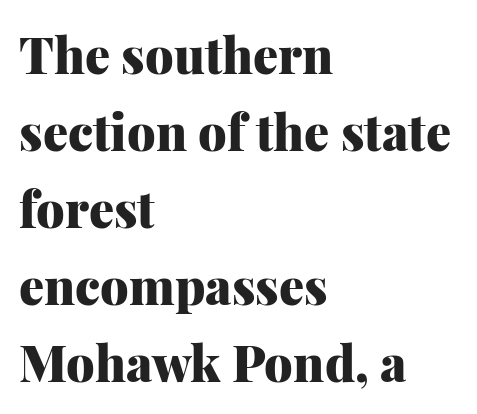
{"serif": "yes", "italic": "no", "bold": "yes", "weight": "heavy", "width": "normal", "stroke_contrast": "medium", "x_height": "medium", "monospaced": "no", "underline": "no", "align": "left", "line_spacing": "normal", "line_spacing_ratio": 1.54, "letter_spacing": "normal", "letter_spacing_em": 0.0, "glyph_px": 50}
